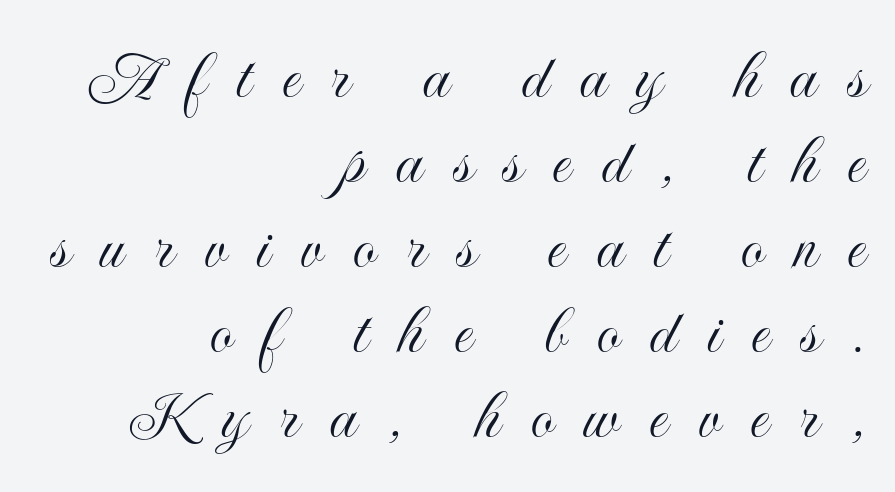
You could not count columns in this text — the font is proportionally spaced. Tracking here is generous; glyphs stand well apart from one another. Descenders are the only things crossing below the line. Line endings align vertically; line beginnings do not.
